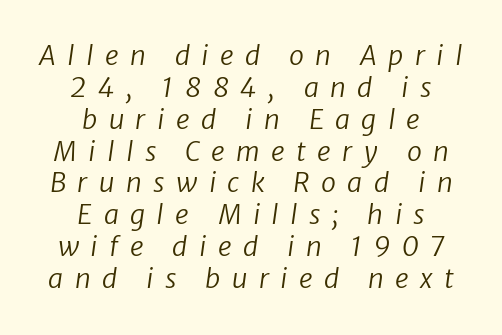
The image shows 27 px text type; set centered, line spacing 1.18x, unusually wide letter spacing (+0.42 em), not underlined.
